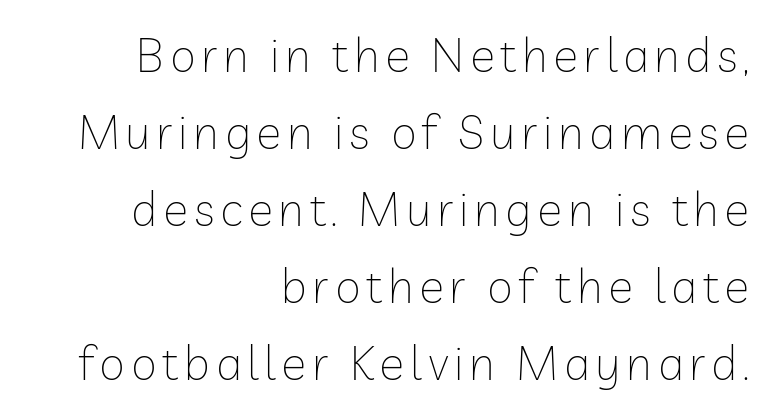
The image shows 47 px thin sans-serif type, upright; set right-aligned, normal line spacing (1.64x), not underlined; low stroke contrast and a medium x-height.
